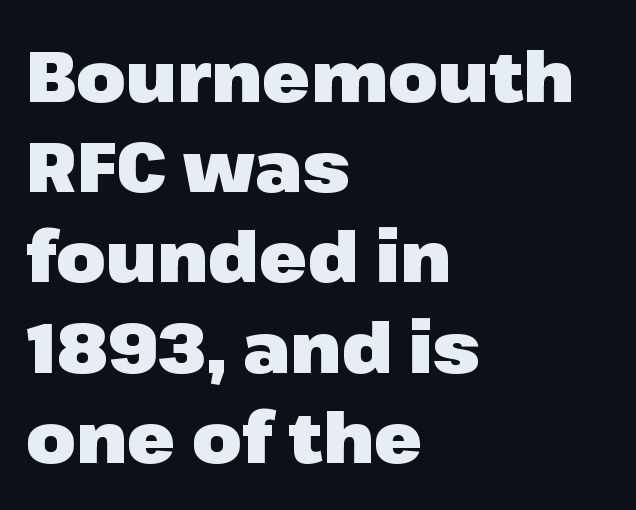
Spacing verdict: proportional, widths tailored to each character. Upright lettering throughout. You'd pick this weight for a headline — it's a proper bold. Regular leading. Anything drawn beneath the words? Only blank space. Horizontal alignment here is leftward, the default for most running prose.
